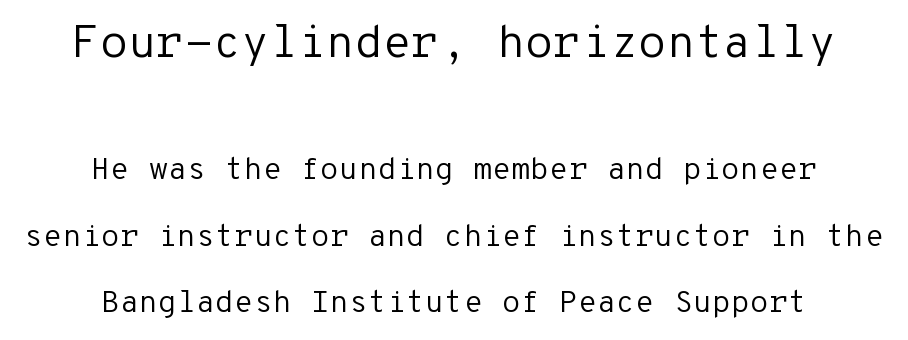
The image shows 46 px regular-weight sans-serif type, upright, monospaced; set centered, loose line spacing (2.14x), normal letter spacing, not underlined; the first (top) block is 1.48x larger; low stroke contrast and a medium x-height.
